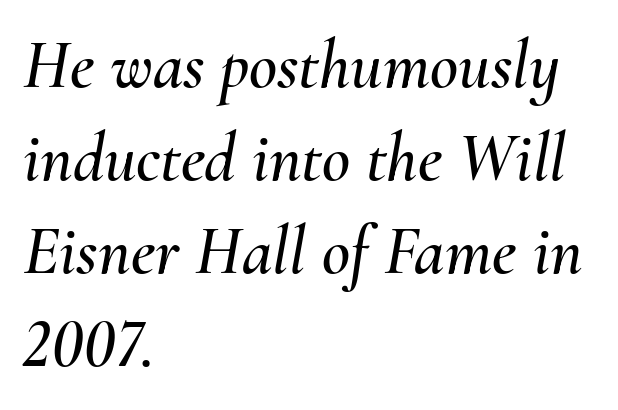
This rendering uses left alignment, leaving the right contour irregular. Just letters on the line, the space beneath them empty. Varying glyph widths throughout — classic text-font behaviour. How would I describe the line gaps? Plain and ordinary. Rendered with sloped, italic letterforms. What stands out about the letter spacing? Nothing — it is the standard amount.
